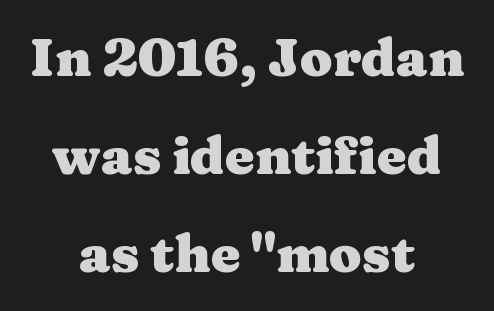
The image shows 53 px heavy, wide serif type, upright; set centered, line spacing 1.85x, normal letter spacing, not underlined; medium stroke contrast and a medium x-height.
